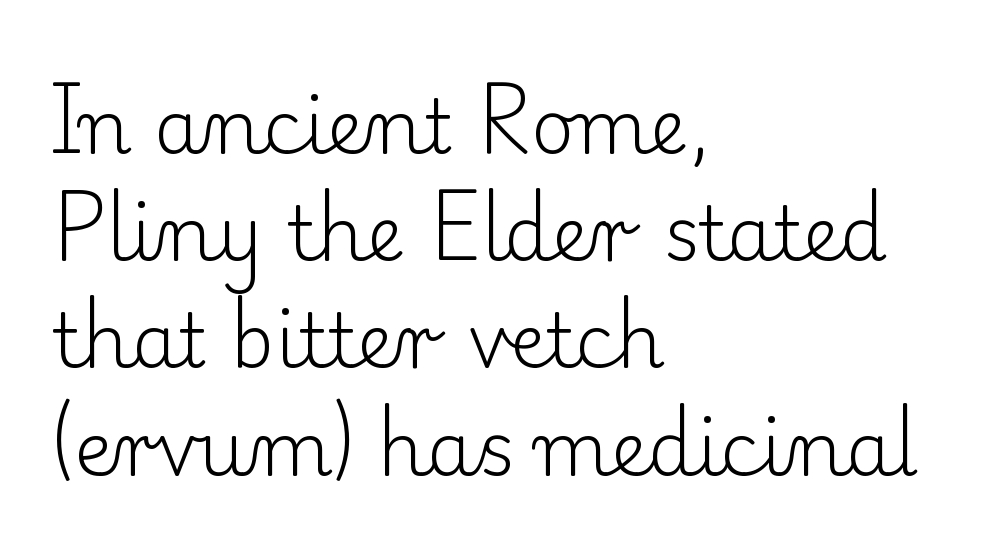
{"italic": "no", "bold": "no", "weight": "light", "width": "normal", "stroke_contrast": "low", "x_height": "small", "monospaced": "no", "underline": "no", "align": "left", "line_spacing": "normal", "line_spacing_ratio": 1.43, "letter_spacing": "normal", "letter_spacing_em": 0.0, "glyph_px": 75}
